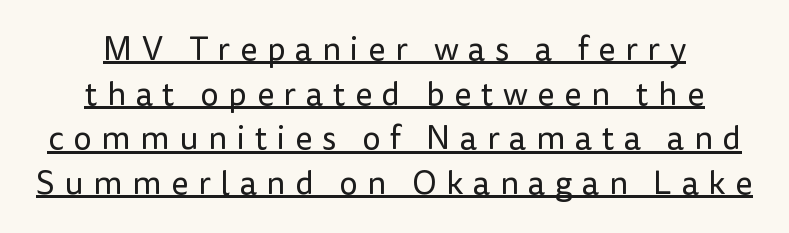
You can tell from the bare stems that sans-serif type was used. Do the characters align in a grid? No, the font is proportional. The lines are quadded center. Does extra space separate the letters? Yes, quite a lot of it. Line spacing here is normal.
